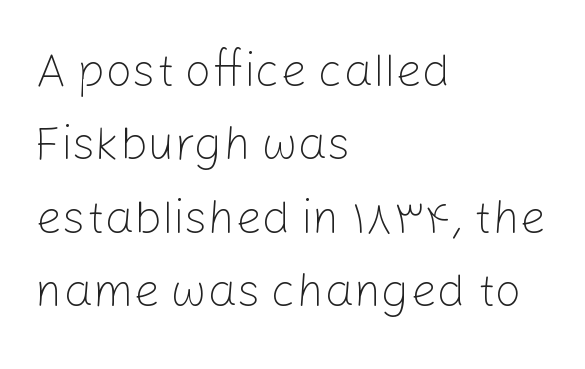
Q: Is the text bold? A: No.
Q: Is the text italic (slanted)? A: No, it is upright.
Q: Is the typeface a serif or a sans-serif typeface? A: Sans-serif.
Q: Is the text underlined? A: No.
Q: How is the paragraph aligned? A: Left-aligned.
Q: Is the spacing between letters normal or unusually wide? A: Normal.
Q: Is the spacing between lines tight, normal or loose? A: Normal.
Q: Width (condensed, normal, or wide)? A: Normal.
Q: Stroke contrast? A: Low.
Q: x-height? A: Medium.
Q: Monospaced? A: No.
